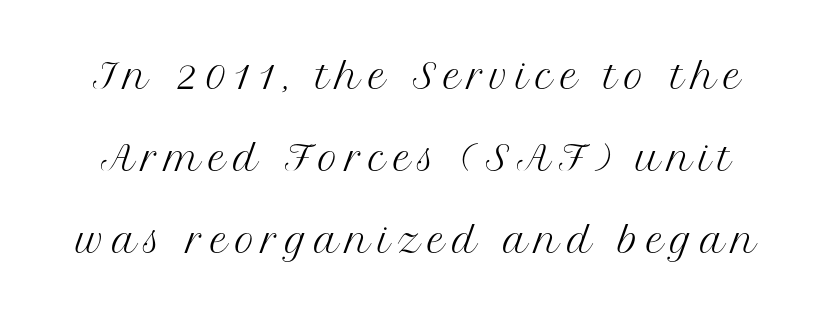
Q: Is the text bold? A: No.
Q: Is the text italic (slanted)? A: Yes.
Q: Is the typeface a serif or a sans-serif typeface? A: Serif.
Q: Is the text underlined? A: No.
Q: Is the spacing between letters normal or unusually wide? A: Unusually wide.
Q: Is the spacing between lines tight, normal or loose? A: Loose.
Q: Width (condensed, normal, or wide)? A: Normal.
Q: Stroke contrast? A: Medium.
Q: x-height? A: Medium.
Q: Monospaced? A: No.
